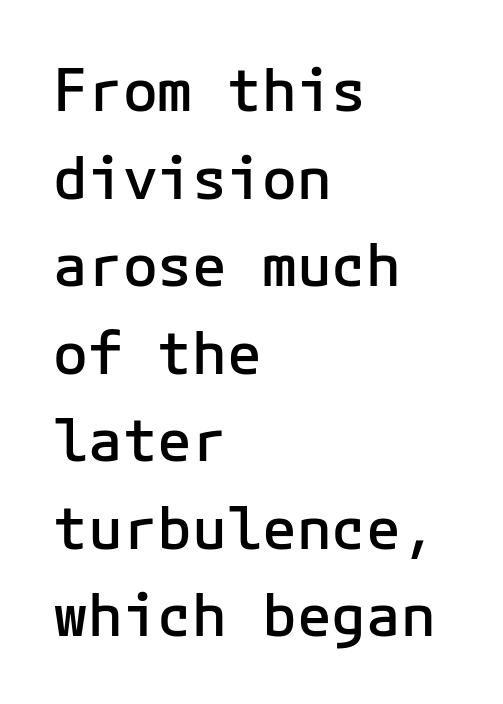
{"serif": "no", "italic": "no", "bold": "semi", "weight": "semibold", "width": "normal", "stroke_contrast": "low", "x_height": "medium", "monospaced": "yes", "underline": "no", "align": "left", "line_spacing": "normal", "line_spacing_ratio": 1.51, "letter_spacing": "normal", "letter_spacing_em": 0.0, "glyph_px": 58}
